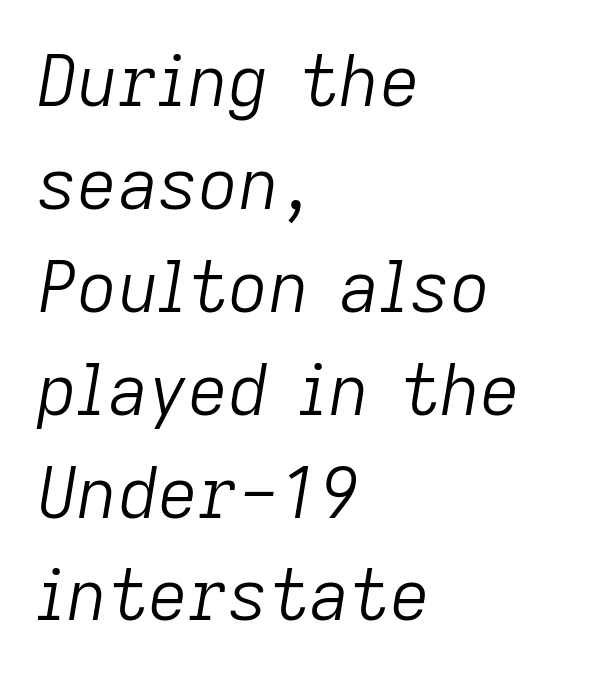
The image shows 70 px light type, italic (leaning right); set left-aligned, normal line spacing (1.47x), normal letter spacing, not underlined; low stroke contrast and a medium x-height.
